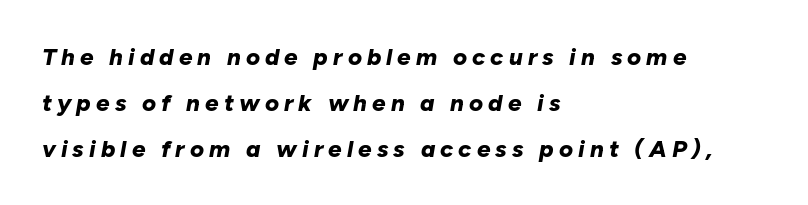
Q: Is the text bold? A: Yes.
Q: Is the text italic (slanted)? A: Yes, it leans right by about 10 degrees.
Q: Is the text underlined? A: No.
Q: How is the paragraph aligned? A: Left-aligned.
Q: Is the spacing between letters normal or unusually wide? A: Unusually wide.
Q: Is the spacing between lines tight, normal or loose? A: Loose.
